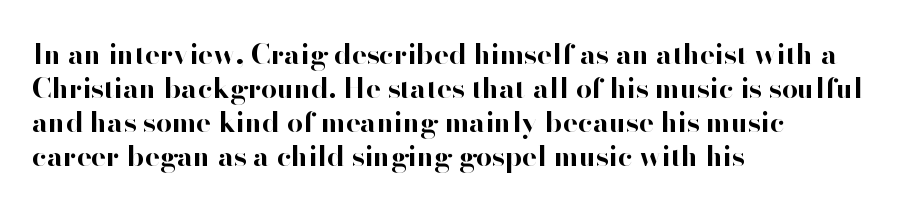
{"serif": "no", "italic": "no", "bold": "yes", "weight": "bold", "width": "normal", "stroke_contrast": "high", "x_height": "small", "monospaced": "no", "underline": "no", "align": "left", "line_spacing_ratio": 1.21, "letter_spacing": "normal", "letter_spacing_em": 0.0, "glyph_px": 28}
